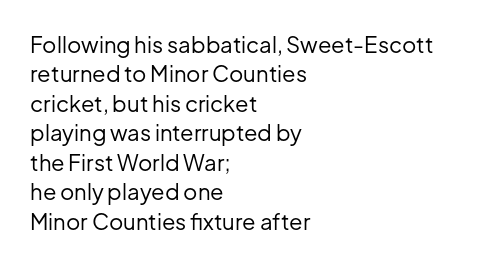
Q: Is the text bold? A: No.
Q: Is the text italic (slanted)? A: No, it is upright.
Q: Is the text underlined? A: No.
Q: How is the paragraph aligned? A: Left-aligned.
Q: Is the spacing between letters normal or unusually wide? A: Normal.
Q: Is the spacing between lines tight, normal or loose? A: Normal.
